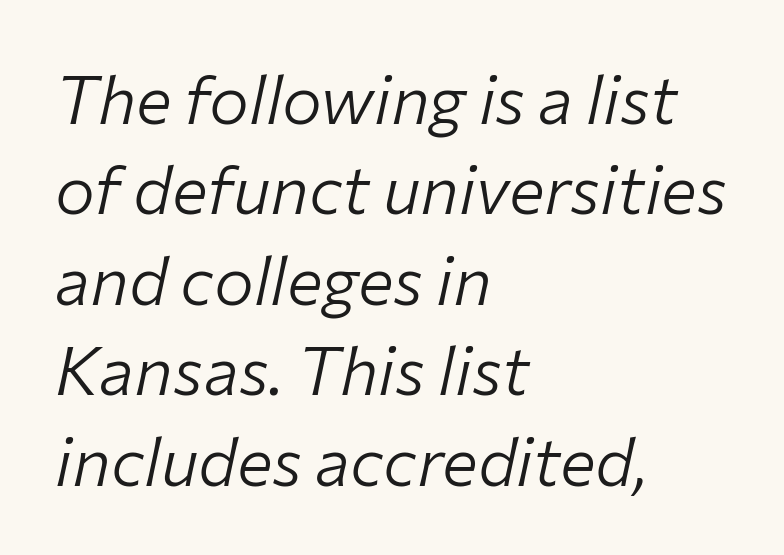
The image shows 67 px light type, italic (leaning right); set left-aligned, normal line spacing (1.35x), normal letter spacing, not underlined; low stroke contrast and a medium x-height.
